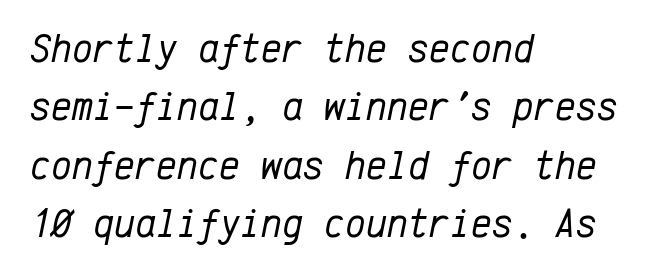
The image shows 40 px regular-weight type, italic (leaning right), monospaced; set left-aligned, normal line spacing (1.46x), normal letter spacing, not underlined; low stroke contrast and a medium x-height.
